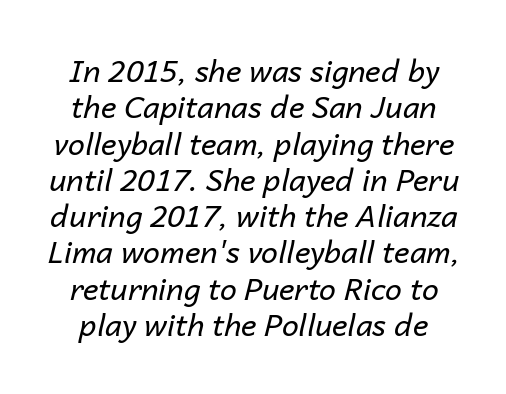
The image shows 30 px regular-weight type, italic (leaning right); set line spacing 1.21x, normal letter spacing, not underlined; low stroke contrast and a medium x-height.
